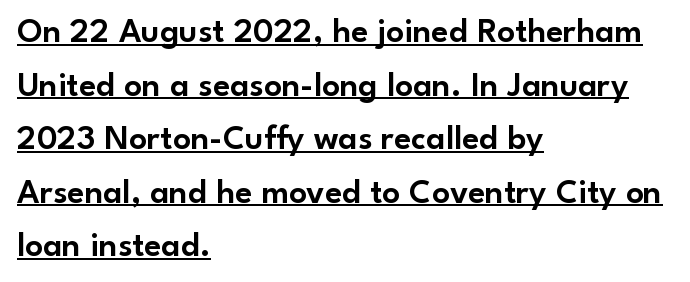
Q: Is the text italic (slanted)? A: No, it is upright.
Q: Is the typeface a serif or a sans-serif typeface? A: Sans-serif.
Q: Is the text underlined? A: Yes.
Q: How is the paragraph aligned? A: Left-aligned.
Q: Is the spacing between letters normal or unusually wide? A: Normal.
Q: Is the spacing between lines tight, normal or loose? A: Normal.
Q: Width (condensed, normal, or wide)? A: Normal.
Q: Stroke contrast? A: Low.
Q: x-height? A: Small.
Q: Monospaced? A: No.
